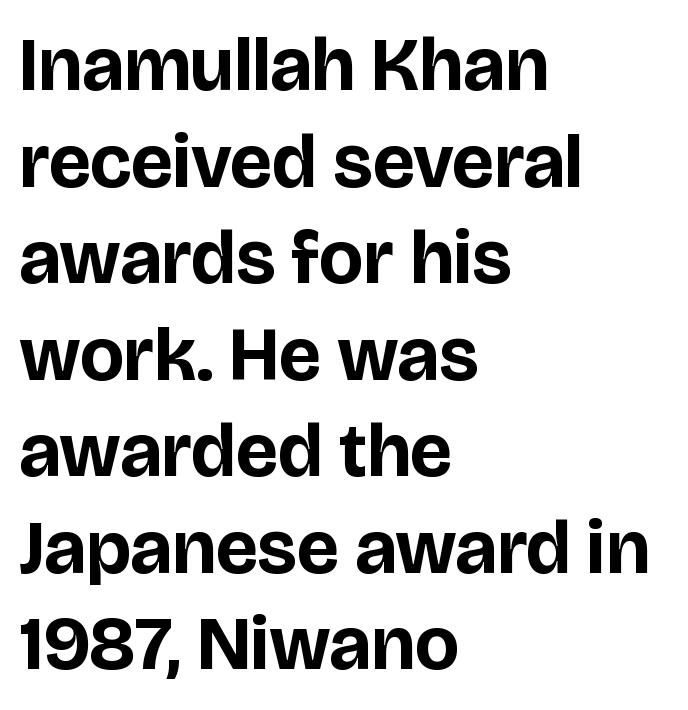
The image shows 76 px bold sans-serif type, upright; set left-aligned, normal line spacing (1.27x), normal letter spacing, not underlined; low stroke contrast and a large x-height.
